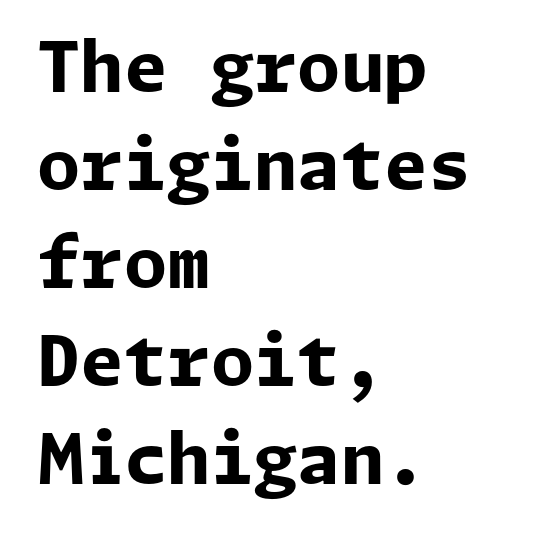
The image shows 70 px bold sans-serif type, upright; set left-aligned, normal line spacing (1.4x), normal letter spacing, not underlined; low stroke contrast and a medium x-height.
